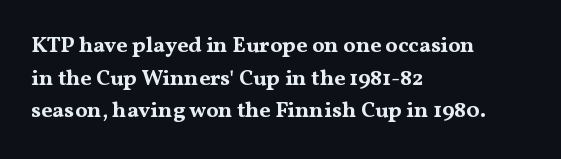
The image shows 22 px bold type, upright; set left-aligned, normal line spacing (1.48x), normal letter spacing, not underlined.
